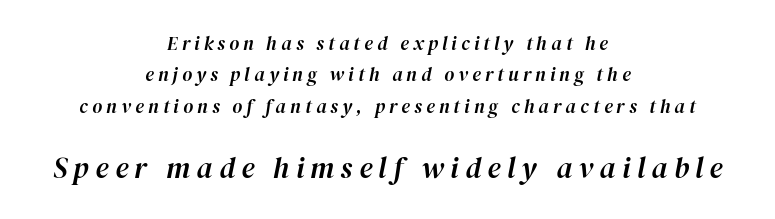
The image shows 29 px text type, italic (leaning right); set centered, normal line spacing (1.65x), unusually wide letter spacing (+0.22 em), not underlined; the second (bottom) block is 1.53x larger; high stroke contrast and a medium x-height.
